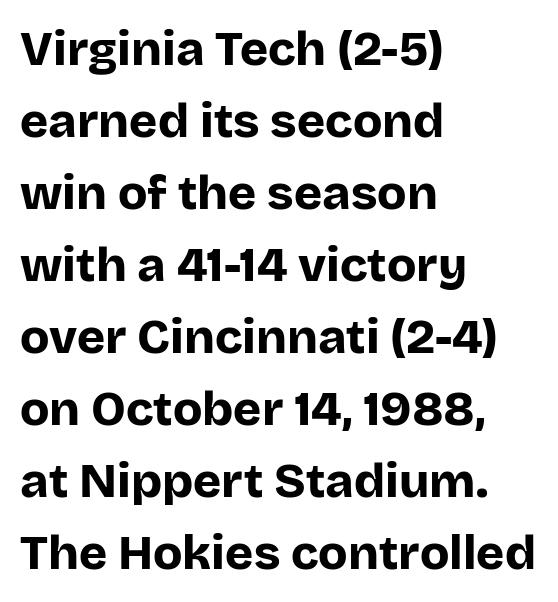
{"serif": "no", "italic": "no", "bold": "yes", "weight": "bold", "width": "normal", "stroke_contrast": "low", "x_height": "large", "monospaced": "no", "underline": "no", "align": "left", "line_spacing": "normal", "line_spacing_ratio": 1.5, "letter_spacing": "normal", "letter_spacing_em": 0.0, "glyph_px": 48}
